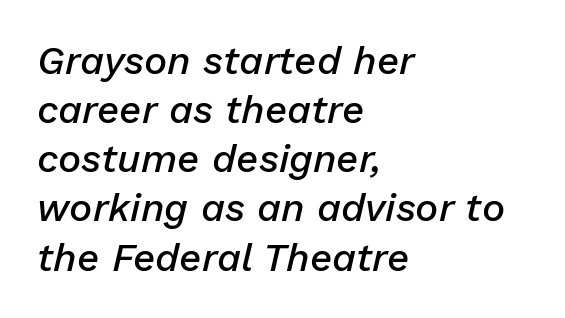
{"italic": "yes", "lean": "right", "slant_degrees": 13, "bold": "semi", "weight": "semibold", "width": "normal", "stroke_contrast": "low", "x_height": "medium", "monospaced": "no", "underline": "no", "align": "left", "line_spacing": "normal", "line_spacing_ratio": 1.26, "letter_spacing": "normal", "letter_spacing_em": 0.0, "glyph_px": 39}
